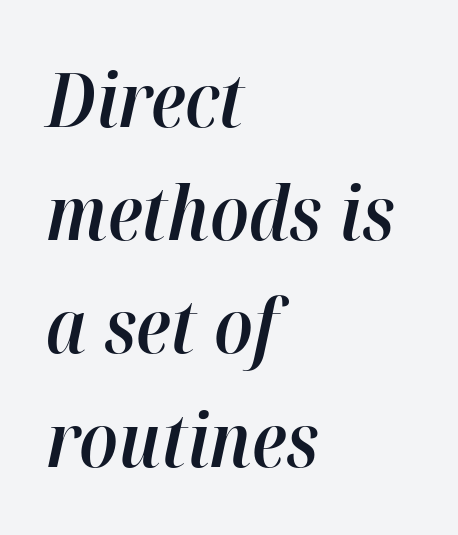
The image shows 75 px semibold type, italic (leaning right); set left-aligned, normal line spacing (1.51x), normal letter spacing, not underlined; high stroke contrast and a medium x-height.
